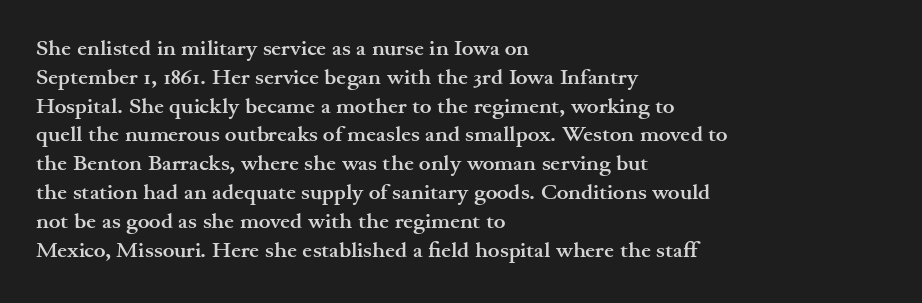
Q: Is the text bold? A: Yes.
Q: Is the text italic (slanted)? A: No, it is upright.
Q: Is the text underlined? A: No.
Q: How is the paragraph aligned? A: Left-aligned.
Q: Is the spacing between letters normal or unusually wide? A: Normal.
Q: Is the spacing between lines tight, normal or loose? A: Normal.
